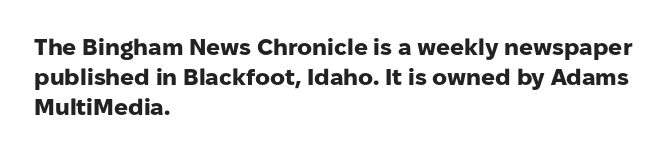
{"italic": "no", "bold": "yes", "underline": "no", "align": "left", "line_spacing": "normal", "line_spacing_ratio": 1.3, "letter_spacing": "normal", "letter_spacing_em": 0.0, "glyph_px": 23}
